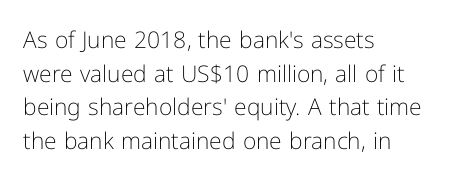
Q: Is the text bold? A: No.
Q: Is the text italic (slanted)? A: No, it is upright.
Q: Is the text underlined? A: No.
Q: How is the paragraph aligned? A: Left-aligned.
Q: Is the spacing between letters normal or unusually wide? A: Normal.
Q: Is the spacing between lines tight, normal or loose? A: Normal.
